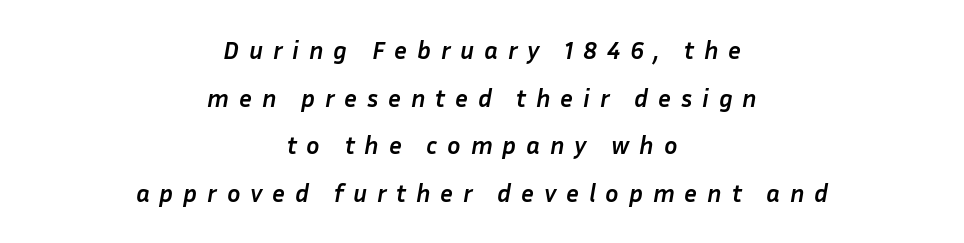
The area under the type is left untouched. Which margin do the lines hug? Neither — every line sits in the middle. Slant detected: the letters are inclined. Summary of weight: heavy, a full bold. The line-height multiplier appears high, well above default.
